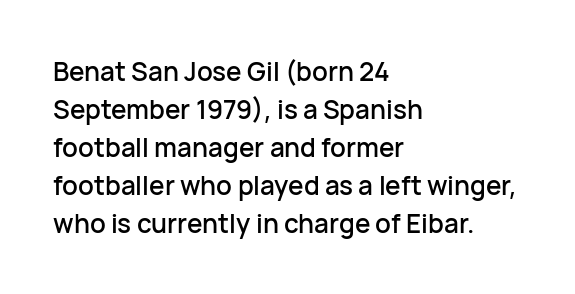
The image shows 26 px text type, upright; set left-aligned, normal line spacing (1.46x), normal letter spacing, not underlined.
